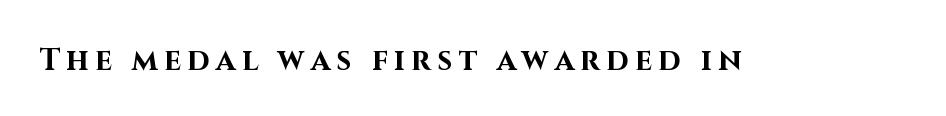
Q: Is the text bold? A: Yes.
Q: Is the text italic (slanted)? A: No, it is upright.
Q: Is the typeface a serif or a sans-serif typeface? A: Sans-serif.
Q: Is the text underlined? A: No.
Q: Is the spacing between letters normal or unusually wide? A: Unusually wide.
Q: Width (condensed, normal, or wide)? A: Normal.
Q: Stroke contrast? A: High.
Q: x-height? A: Large.
Q: Monospaced? A: No.
